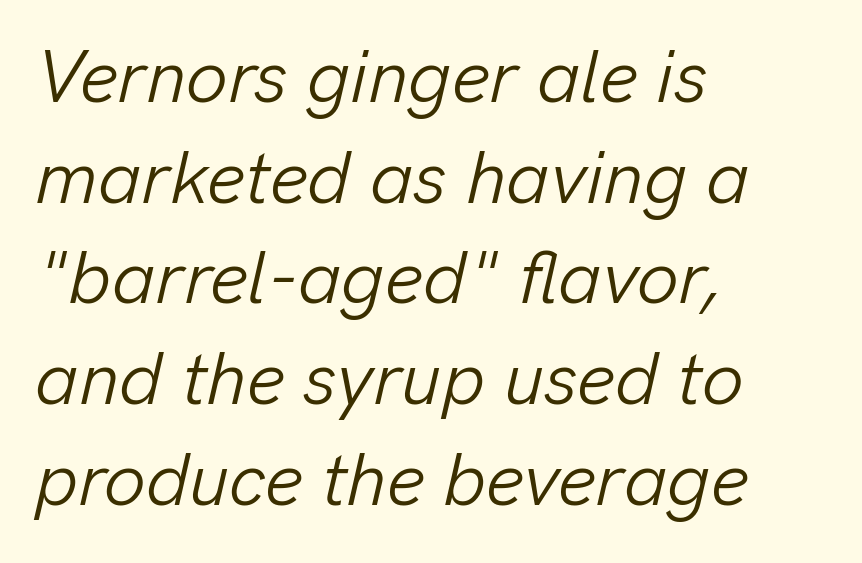
Q: Is the text bold? A: No.
Q: Is the text italic (slanted)? A: Yes, it leans right by about 13 degrees.
Q: Is the text underlined? A: No.
Q: How is the paragraph aligned? A: Left-aligned.
Q: Is the spacing between letters normal or unusually wide? A: Normal.
Q: Is the spacing between lines tight, normal or loose? A: Normal.
Q: Width (condensed, normal, or wide)? A: Normal.
Q: Stroke contrast? A: Low.
Q: x-height? A: Medium.
Q: Monospaced? A: No.
